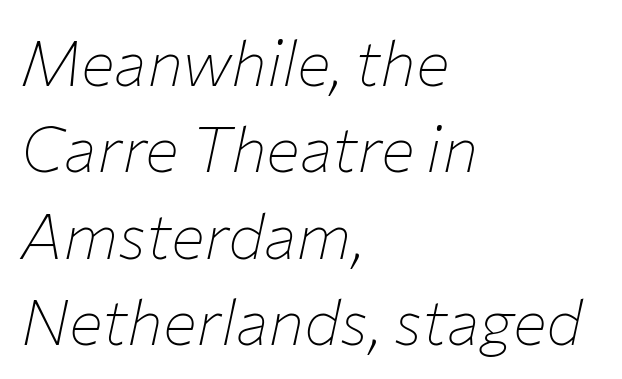
The image shows 63 px thin type, italic (leaning right); set left-aligned, normal line spacing (1.37x), normal letter spacing, not underlined; low stroke contrast and a medium x-height.
